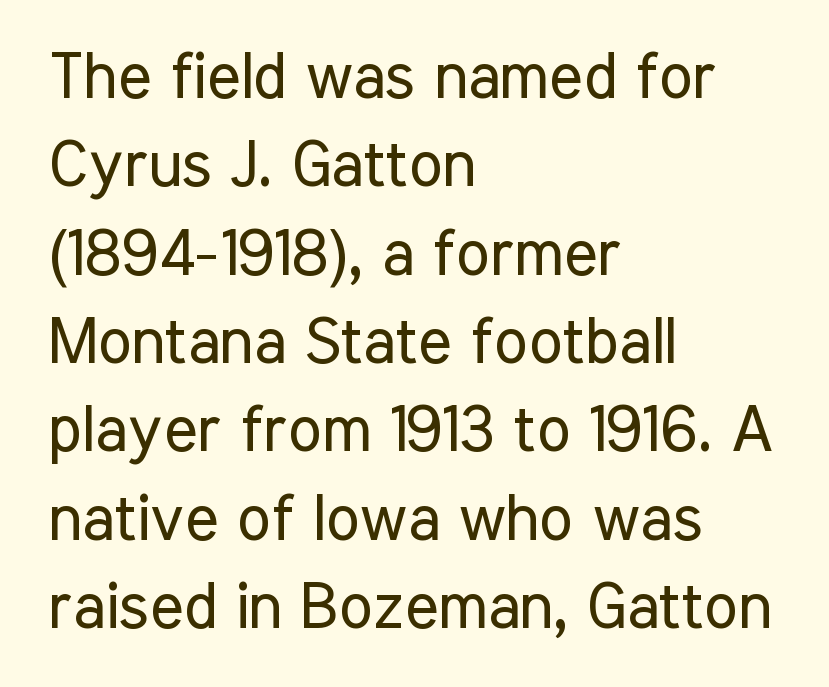
The image shows 64 px regular-weight, condensed sans-serif type, upright; set left-aligned, normal line spacing (1.38x), normal letter spacing, not underlined; low stroke contrast and a medium x-height.
